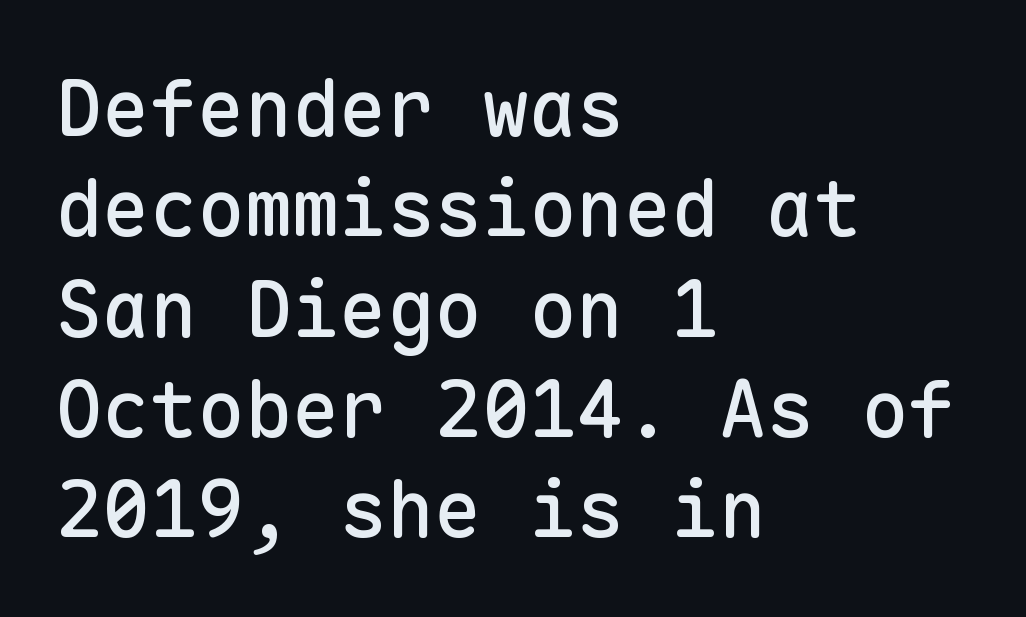
The image shows 79 px sans-serif type, upright, monospaced; set left-aligned, normal line spacing (1.27x), normal letter spacing, not underlined; low stroke contrast and a medium x-height.
